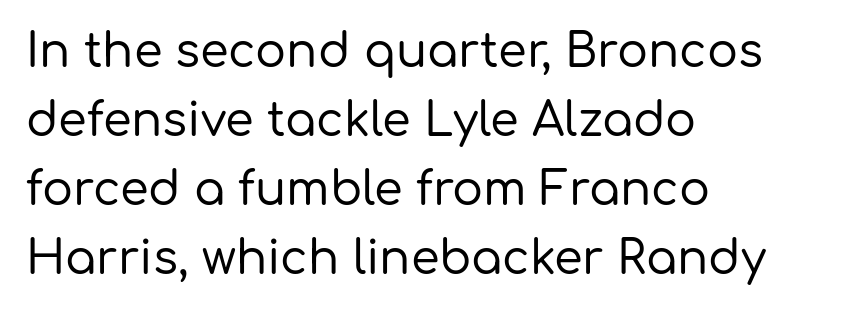
Varying glyph widths throughout — classic text-font behaviour. Compared with typical paragraphs, the rows here are spaced about the same. No extra tracking has been applied to these lines. The strip under each line holds only bare page.
